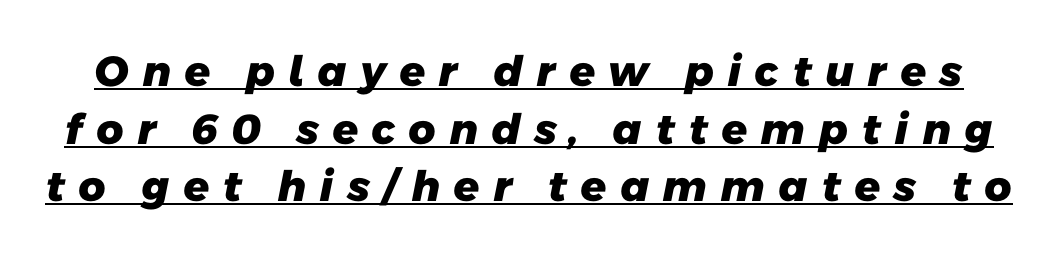
{"serif": "no", "bold": "yes", "weight": "heavy", "width": "normal", "stroke_contrast": "low", "x_height": "medium", "monospaced": "no", "underline": "yes", "line_spacing": "normal", "line_spacing_ratio": 1.37, "letter_spacing": "wide", "letter_spacing_em": 0.29, "glyph_px": 42}
